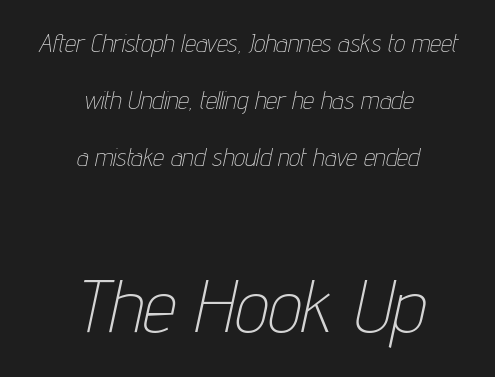
The cut favours lightness, reaching ordinary text weight at its darkest. These lines stand farther apart than default settings would place them. Block two is the big one; block one sits smaller above it. The face used here is rendered with its standard letterfit. The paragraph shown floats in the horizontal middle.
